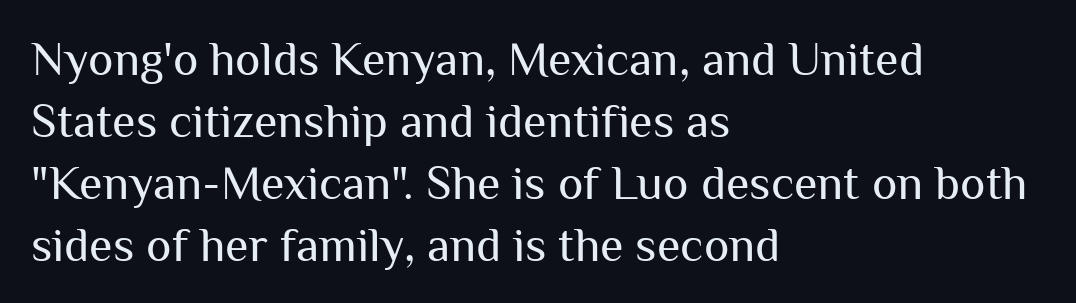
Q: Is the text bold? A: No.
Q: Is the text italic (slanted)? A: No, it is upright.
Q: Is the typeface a serif or a sans-serif typeface? A: Sans-serif.
Q: Is the text underlined? A: No.
Q: How is the paragraph aligned? A: Left-aligned.
Q: Is the spacing between letters normal or unusually wide? A: Normal.
Q: Is the spacing between lines tight, normal or loose? A: Normal.
Q: Width (condensed, normal, or wide)? A: Normal.
Q: Stroke contrast? A: Medium.
Q: x-height? A: Medium.
Q: Monospaced? A: No.
